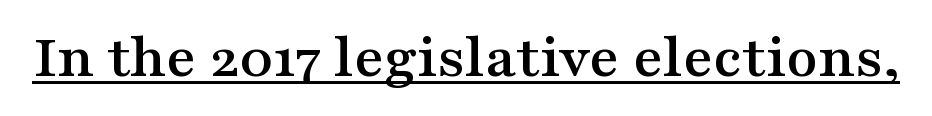
Like a heading marked for emphasis, these lines bear an underscore. The glyphs in this specimen are seriffed. Notice how the stems are strictly vertical — no italics here. Spacing verdict: proportional, widths tailored to each character. Observe the ordinary spacing: letters are neighbours, not strangers.
